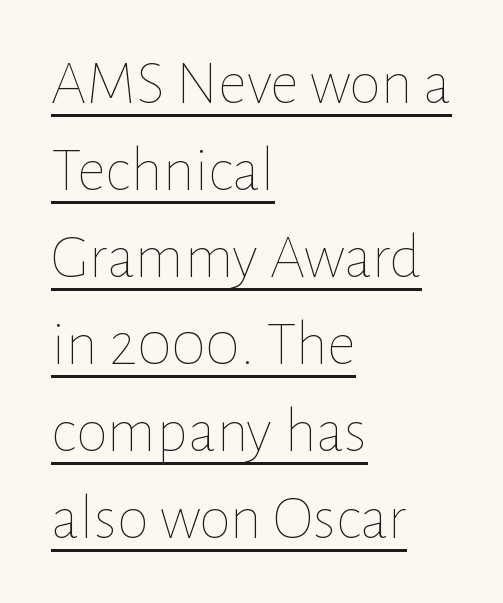
The image shows 64 px thin type, upright; set left-aligned, normal line spacing (1.36x), normal letter spacing, underlined; low stroke contrast and a medium x-height.
